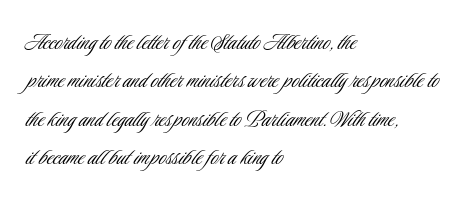
Q: Is the text bold? A: No.
Q: Is the text italic (slanted)? A: Yes.
Q: Is the text underlined? A: No.
Q: How is the paragraph aligned? A: Left-aligned.
Q: Is the spacing between letters normal or unusually wide? A: Normal.
Q: Is the spacing between lines tight, normal or loose? A: Normal.
